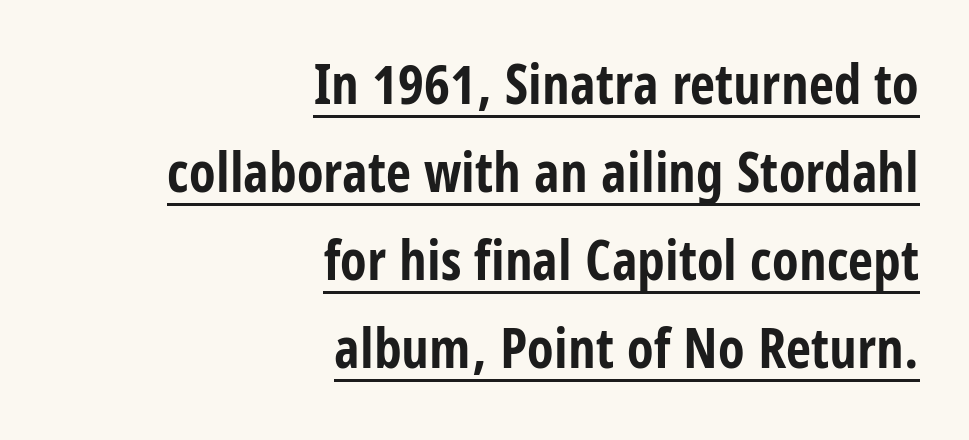
{"serif": "no", "italic": "no", "bold": "yes", "weight": "bold", "width": "condensed", "stroke_contrast": "low", "x_height": "large", "monospaced": "no", "underline": "yes", "align": "right", "line_spacing": "normal", "line_spacing_ratio": 1.6, "letter_spacing": "normal", "letter_spacing_em": 0.0, "glyph_px": 55}
